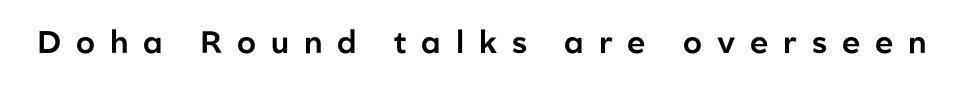
{"serif": "no", "italic": "no", "width": "normal", "stroke_contrast": "low", "x_height": "medium", "monospaced": "no", "underline": "no", "letter_spacing": "wide", "letter_spacing_em": 0.48, "glyph_px": 31}
